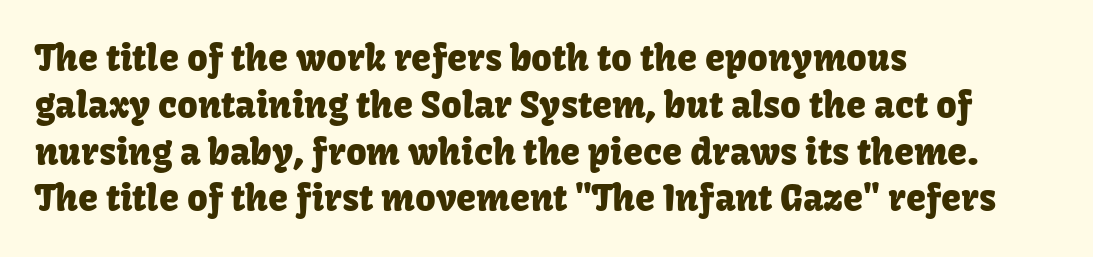
Honestly, the row spacing looks completely unremarkable. This is the regular roman posture of the typeface. Underline: absent. The horizontal fit of the characters is conventional and even.
